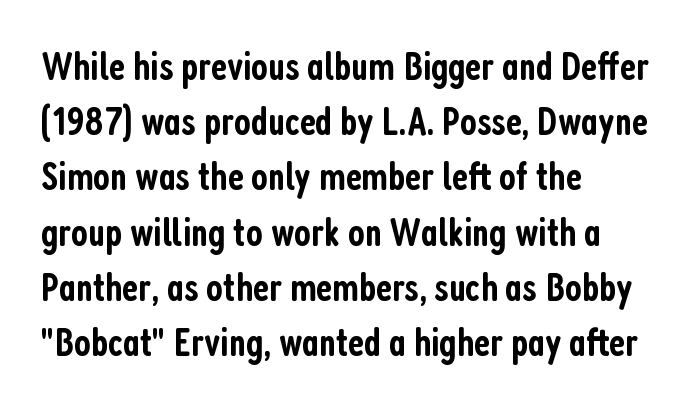
Q: Is the text bold? A: Semi-bold.
Q: Is the text italic (slanted)? A: No, it is upright.
Q: Is the typeface a serif or a sans-serif typeface? A: Sans-serif.
Q: Is the text underlined? A: No.
Q: How is the paragraph aligned? A: Left-aligned.
Q: Is the spacing between letters normal or unusually wide? A: Normal.
Q: Is the spacing between lines tight, normal or loose? A: Normal.
Q: Width (condensed, normal, or wide)? A: Condensed.
Q: Stroke contrast? A: Low.
Q: x-height? A: Medium.
Q: Monospaced? A: No.
